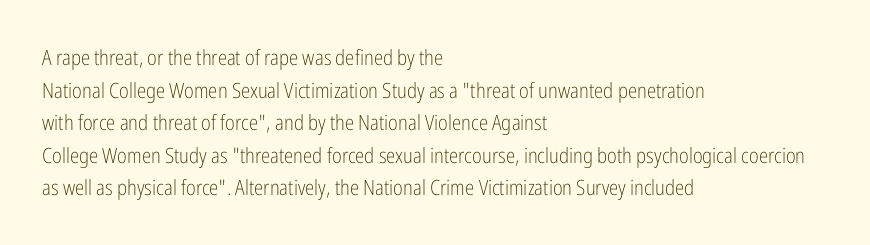
The image shows 21 px text type, upright; set left-aligned, normal line spacing (1.55x), normal letter spacing, not underlined.
